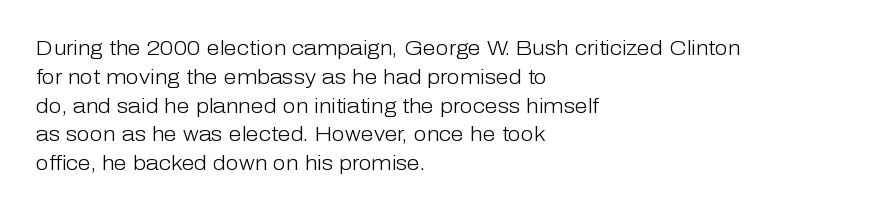
The image shows 21 px text type, upright; set left-aligned, normal line spacing (1.37x), normal letter spacing, not underlined.
